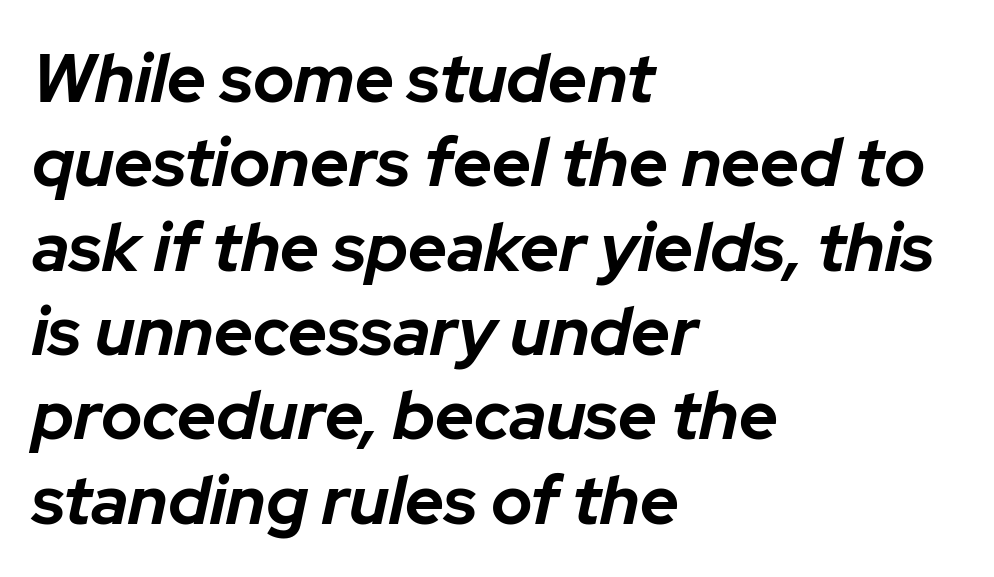
The image shows 68 px bold type, italic (leaning right); set left-aligned, line spacing 1.24x, normal letter spacing, not underlined; low stroke contrast and a medium x-height.
